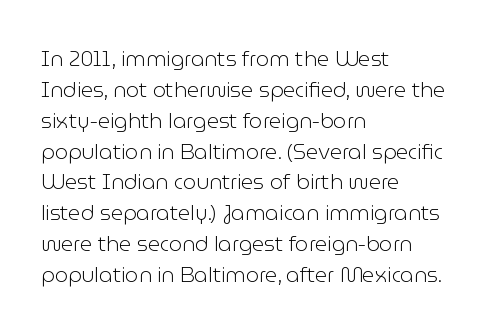
If you drew a line through each stem, it would be perfectly vertical. Leftover space on each line is placed entirely after the last word. The vertical gap from one line to the next is medium. The specimen omits any rule beneath the text block's lines.
